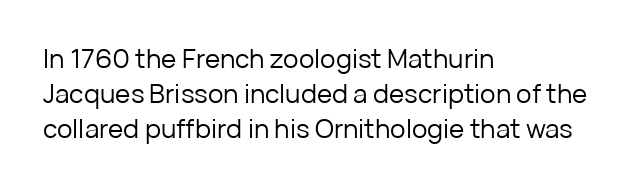
The image shows 26 px text type, upright; set left-aligned, normal line spacing (1.34x), normal letter spacing, not underlined.
